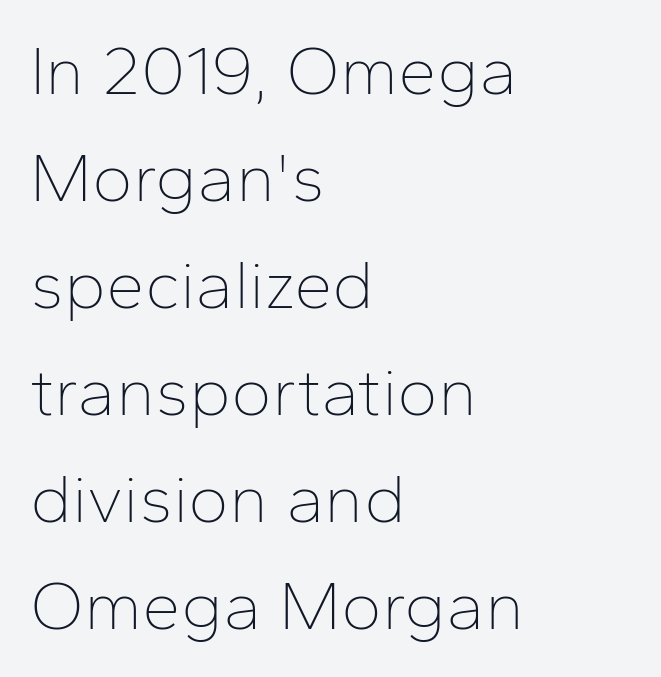
{"serif": "no", "italic": "no", "bold": "no", "weight": "thin", "width": "normal", "stroke_contrast": "low", "x_height": "medium", "monospaced": "no", "underline": "no", "align": "left", "line_spacing": "normal", "line_spacing_ratio": 1.55, "letter_spacing": "normal", "letter_spacing_em": 0.0, "glyph_px": 69}
